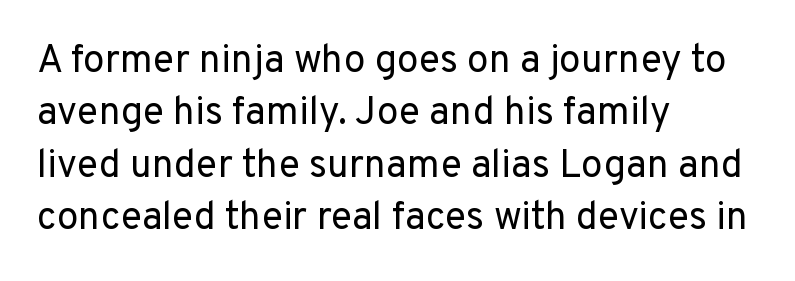
The image shows 39 px regular-weight sans-serif type, upright; set left-aligned, normal line spacing (1.34x), normal letter spacing, not underlined; low stroke contrast and a medium x-height.
